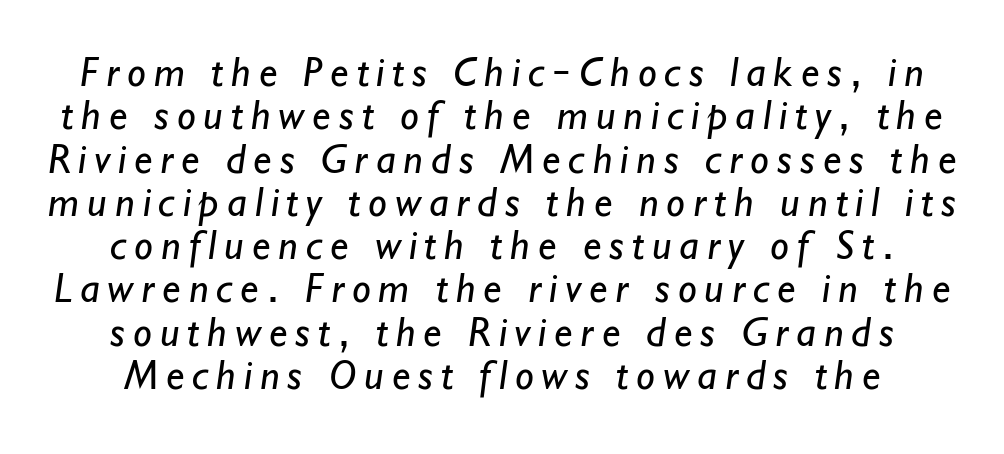
The image shows 42 px regular-weight sans-serif type; set tight line spacing (1.03x), not underlined; low stroke contrast and a small x-height.
